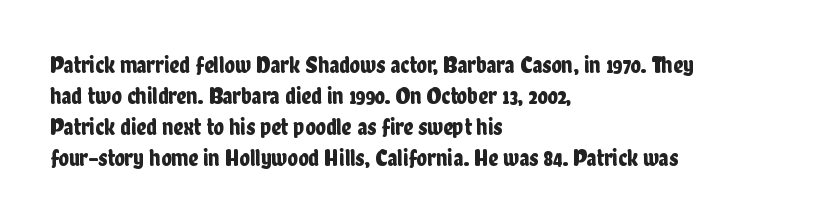
The image shows 24 px text type, upright; set left-aligned, normal line spacing (1.29x), normal letter spacing, not underlined.
